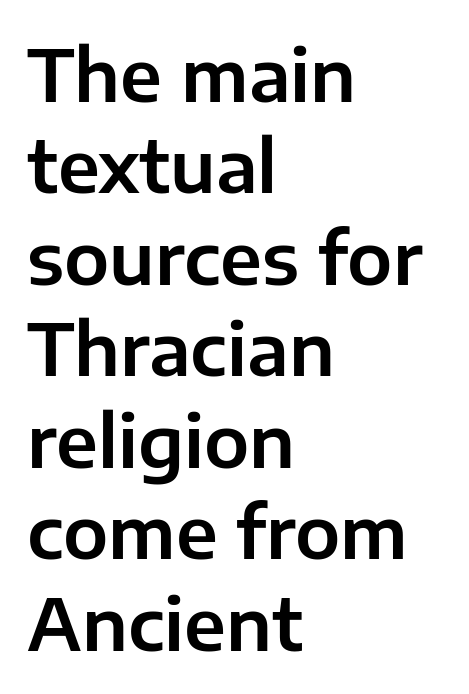
A typesetter would call this leading conventional body-copy spacing. You could not count columns in this text — the font is proportionally spaced. Typeset ragged right — the left edge is the straight one. Bare-footed words on every line.
